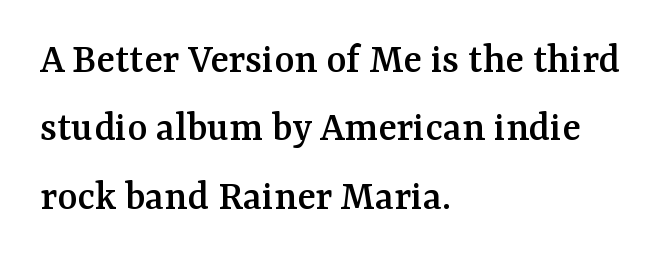
{"serif": "yes", "italic": "no", "width": "normal", "stroke_contrast": "medium", "x_height": "medium", "monospaced": "no", "underline": "no", "align": "left", "line_spacing": "normal", "line_spacing_ratio": 1.59, "letter_spacing": "normal", "letter_spacing_em": 0.0, "glyph_px": 43}
